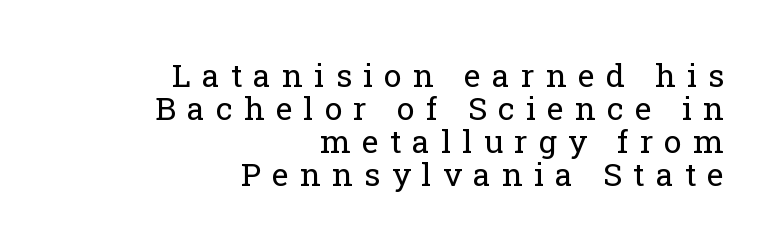
The image shows 32 px regular-weight serif type, upright; set right-aligned, tight line spacing (1.03x), unusually wide letter spacing (+0.35 em), not underlined; low stroke contrast and a medium x-height.
